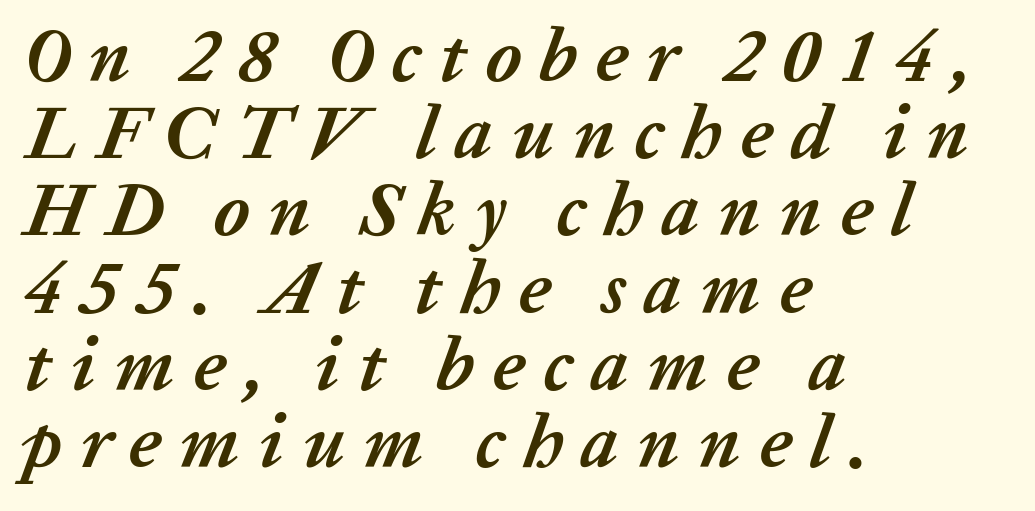
{"italic": "yes", "lean": "right", "slant_degrees": 20, "bold": "yes", "weight": "semibold", "width": "normal", "stroke_contrast": "low", "x_height": "medium", "monospaced": "no", "underline": "no", "align": "left", "line_spacing": "tight", "line_spacing_ratio": 1.03, "letter_spacing": "wide", "letter_spacing_em": 0.24, "glyph_px": 75}
